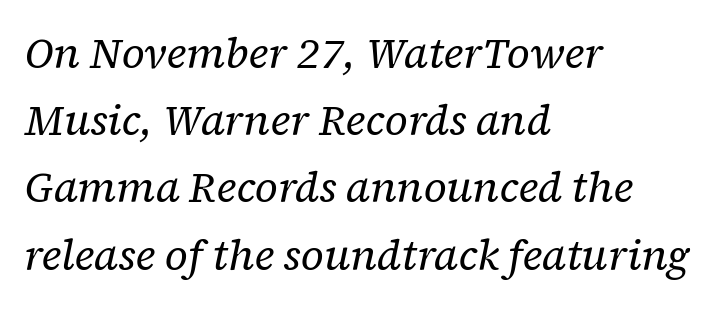
Q: Is the text bold? A: No.
Q: Is the text italic (slanted)? A: Yes, it leans right by about 12 degrees.
Q: Is the typeface a serif or a sans-serif typeface? A: Serif.
Q: Is the text underlined? A: No.
Q: How is the paragraph aligned? A: Left-aligned.
Q: Is the spacing between letters normal or unusually wide? A: Normal.
Q: Is the spacing between lines tight, normal or loose? A: Normal.
Q: Width (condensed, normal, or wide)? A: Normal.
Q: Stroke contrast? A: Low.
Q: x-height? A: Medium.
Q: Monospaced? A: No.
